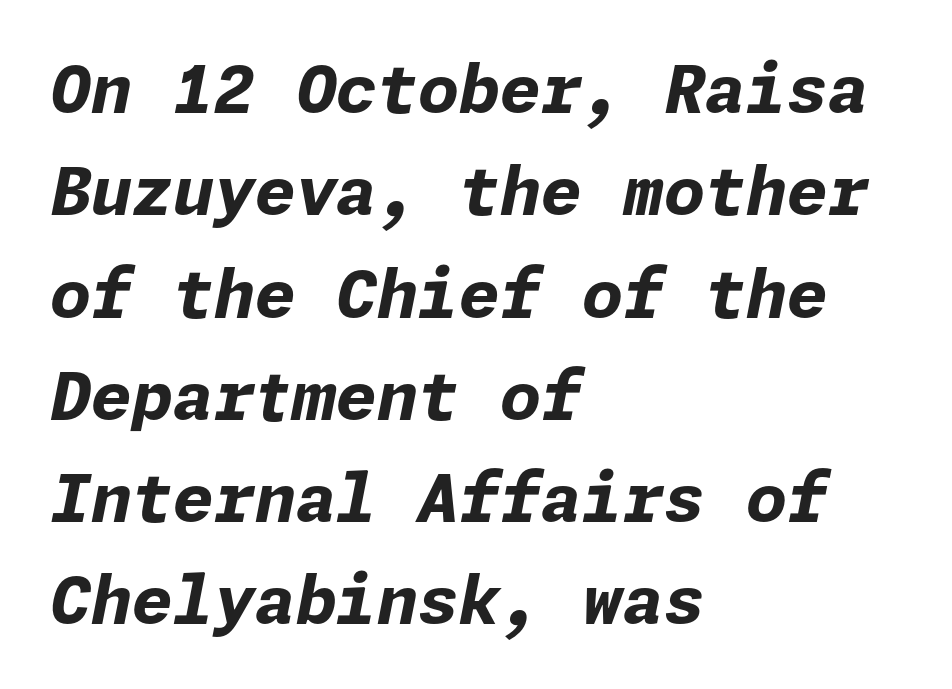
Vertical spacing — default. Tracking here is standard; glyphs follow each other at the usual distance. Designer's note — italics engaged. A bare baseline throughout the passage. Which margin do the lines hug? The left one — the right edge is uneven.
